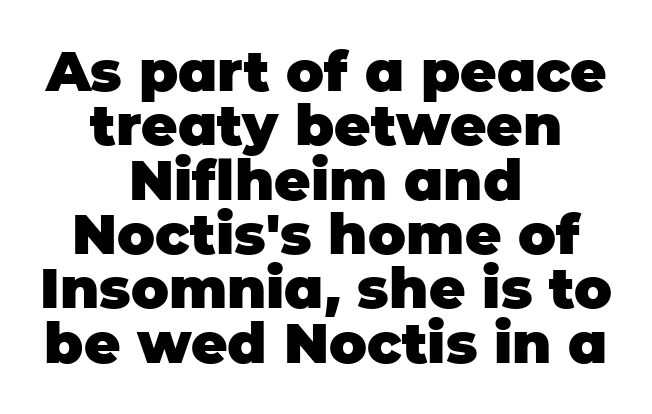
Do the characters align in a grid? No, the font is proportional. Each line is balanced around a shared central axis. Notice how descenders almost collide with the ascenders below — that's tight leading. Is this a sans? Yes — the strokes have no serifs. What weight is shown? A full bold with thick strokes. Observe the ordinary spacing: letters are neighbours, not strangers.
